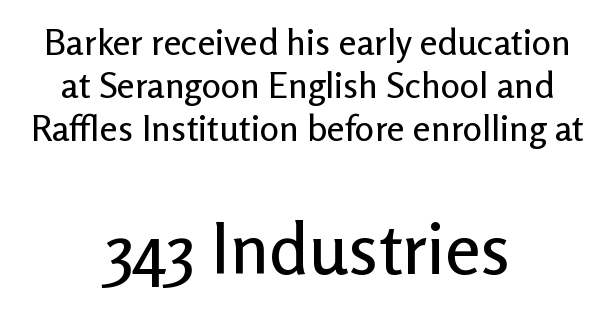
The image shows 71 px sans-serif type, upright; set centered, line spacing 1.19x, normal letter spacing, not underlined; the second (bottom) block is 1.97x larger; low stroke contrast and a medium x-height.
